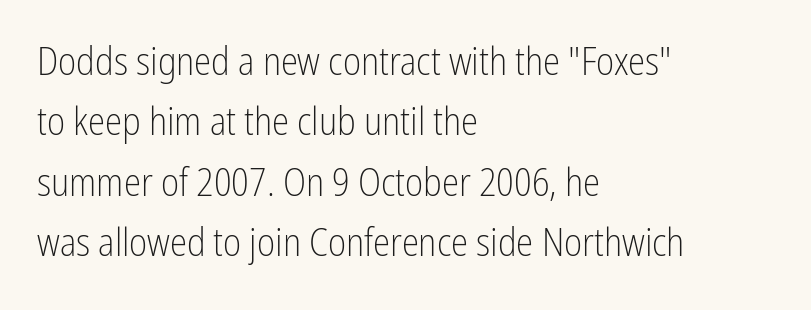
Q: Is the text bold? A: No.
Q: Is the text italic (slanted)? A: No, it is upright.
Q: Is the typeface a serif or a sans-serif typeface? A: Sans-serif.
Q: Is the text underlined? A: No.
Q: How is the paragraph aligned? A: Left-aligned.
Q: Is the spacing between letters normal or unusually wide? A: Normal.
Q: Is the spacing between lines tight, normal or loose? A: Normal.
Q: Width (condensed, normal, or wide)? A: Condensed.
Q: Stroke contrast? A: Low.
Q: x-height? A: Medium.
Q: Monospaced? A: No.
